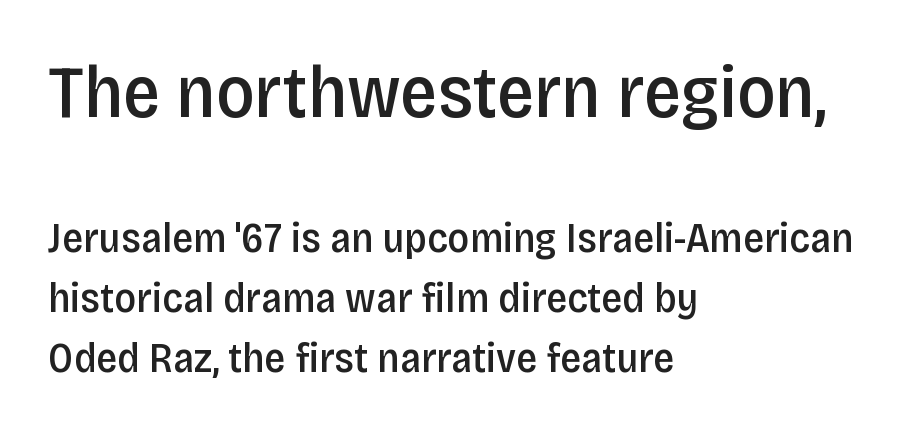
{"serif": "no", "italic": "no", "bold": "semi", "weight": "semibold", "width": "condensed", "stroke_contrast": "low", "x_height": "large", "monospaced": "no", "underline": "no", "align": "left", "line_spacing": "normal", "line_spacing_ratio": 1.42, "letter_spacing": "normal", "letter_spacing_em": 0.0, "larger_block": "first", "size_ratio": 1.76, "glyph_px": 74}
